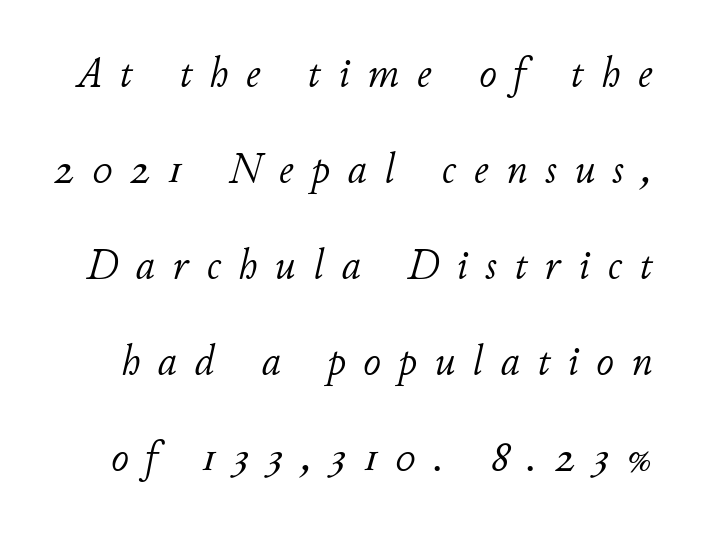
The image shows 43 px light type, italic (leaning right); set loose line spacing (2.23x), unusually wide letter spacing (+0.41 em), not underlined; low stroke contrast and a small x-height.
